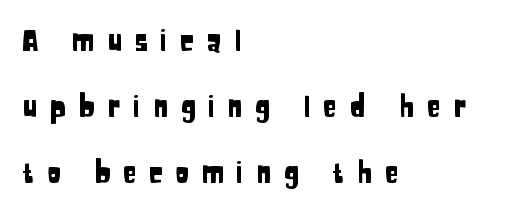
The image shows 29 px condensed sans-serif type, upright; set left-aligned, loose line spacing (2.27x), unusually wide letter spacing (+0.42 em), not underlined; low stroke contrast and a large x-height.
